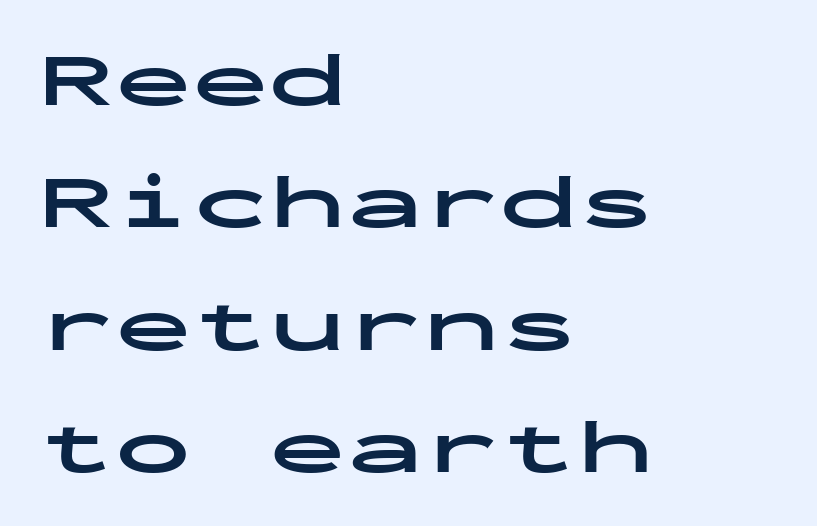
Q: Is the text bold? A: Yes.
Q: Is the text italic (slanted)? A: No, it is upright.
Q: Is the typeface a serif or a sans-serif typeface? A: Sans-serif.
Q: Is the text underlined? A: No.
Q: How is the paragraph aligned? A: Left-aligned.
Q: Is the spacing between letters normal or unusually wide? A: Normal.
Q: Is the spacing between lines tight, normal or loose? A: Normal.
Q: Width (condensed, normal, or wide)? A: Wide.
Q: Stroke contrast? A: Low.
Q: x-height? A: Medium.
Q: Monospaced? A: Yes.
